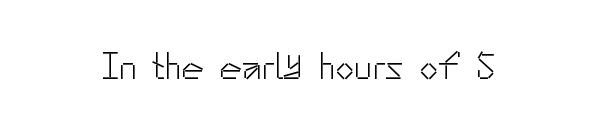
The image shows 38 px light sans-serif type, upright; set normal letter spacing, not underlined; low stroke contrast and a small x-height.
